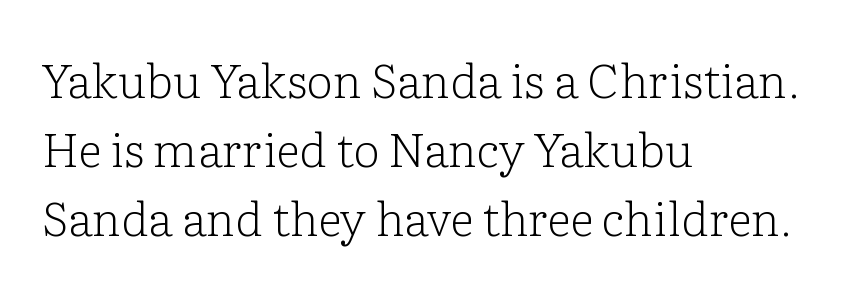
Stem width sits at or under what a default text font uses. This sample is left-justified, so line endings fall wherever the words run out. The type is set solid horizontally, with unmodified tracking. Just letters on the line, the space beneath them empty. Varying glyph widths throughout — classic text-font behaviour. The font family rendered here belongs to the serif group.
